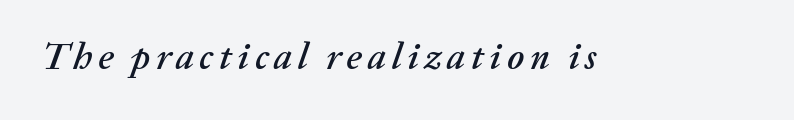
{"italic": "yes", "lean": "right", "slant_degrees": 20, "width": "normal", "stroke_contrast": "medium", "x_height": "medium", "monospaced": "no", "underline": "no", "glyph_px": 37}
